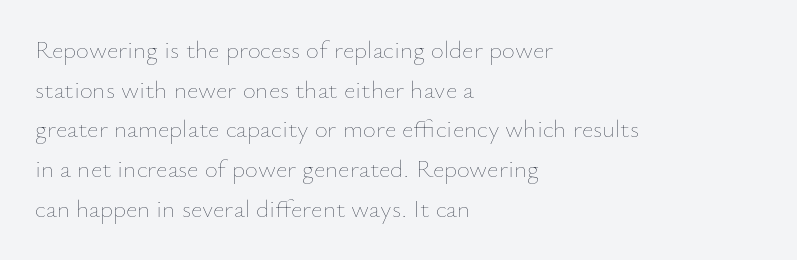
No italicization has been applied; the sample stays upright. Which margin do the lines hug? The left one — the right edge is uneven. Interline gaps are of average width in this sample. Descender tails drop into unmarked territory.
